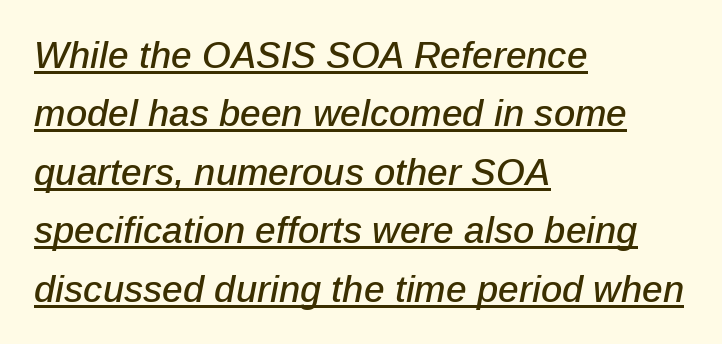
A rule runs beneath these lines of type. Note the varied advance widths — an 'i' is clearly narrower than an 'm'. The letters are slanted; this is an italic face. The line-height multiplier appears to be the usual default. This sample uses plain, unmodified letter spacing.
